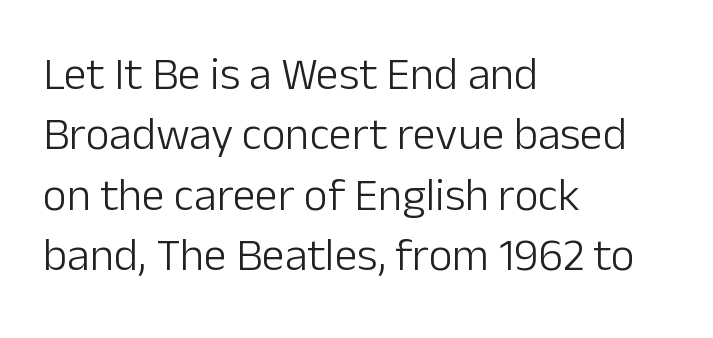
Q: Is the text bold? A: No.
Q: Is the text italic (slanted)? A: No, it is upright.
Q: Is the typeface a serif or a sans-serif typeface? A: Sans-serif.
Q: Is the text underlined? A: No.
Q: How is the paragraph aligned? A: Left-aligned.
Q: Is the spacing between letters normal or unusually wide? A: Normal.
Q: Is the spacing between lines tight, normal or loose? A: Normal.
Q: Width (condensed, normal, or wide)? A: Normal.
Q: Stroke contrast? A: Low.
Q: x-height? A: Medium.
Q: Monospaced? A: No.
